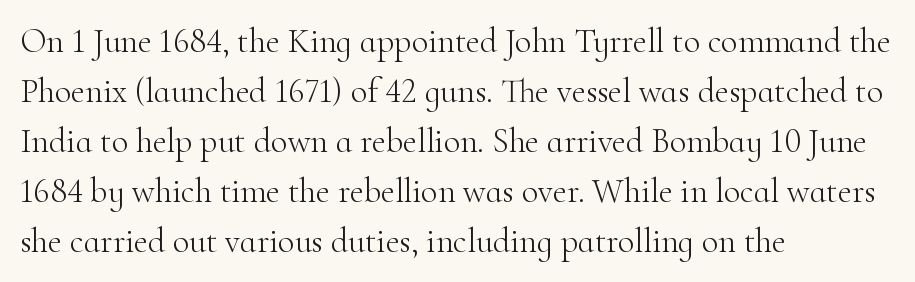
Q: Is the text bold? A: No.
Q: Is the text italic (slanted)? A: No, it is upright.
Q: Is the typeface a serif or a sans-serif typeface? A: Serif.
Q: Is the text underlined? A: No.
Q: How is the paragraph aligned? A: Left-aligned.
Q: Is the spacing between letters normal or unusually wide? A: Normal.
Q: Is the spacing between lines tight, normal or loose? A: Normal.
Q: Width (condensed, normal, or wide)? A: Normal.
Q: Stroke contrast? A: High.
Q: x-height? A: Small.
Q: Monospaced? A: No.
